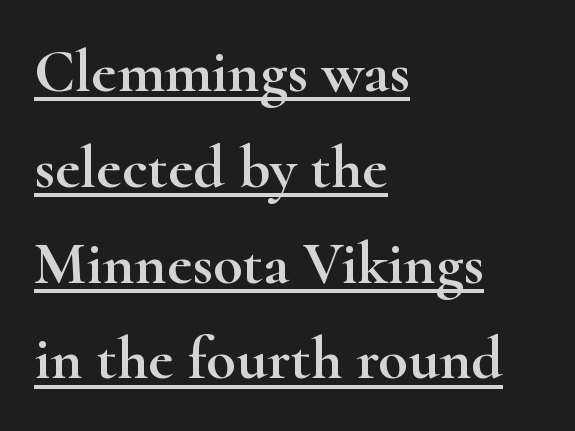
{"serif": "yes", "italic": "no", "width": "wide", "stroke_contrast": "high", "x_height": "small", "monospaced": "no", "underline": "yes", "align": "left", "line_spacing": "normal", "line_spacing_ratio": 1.57, "letter_spacing": "normal", "letter_spacing_em": 0.0, "glyph_px": 61}
